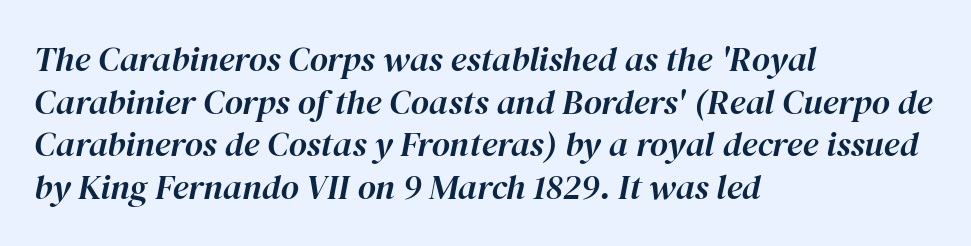
Q: Is the text italic (slanted)? A: Yes, it leans right by about 12 degrees.
Q: Is the text underlined? A: No.
Q: How is the paragraph aligned? A: Left-aligned.
Q: Is the spacing between letters normal or unusually wide? A: Normal.
Q: Width (condensed, normal, or wide)? A: Normal.
Q: Stroke contrast? A: High.
Q: x-height? A: Medium.
Q: Monospaced? A: No.
